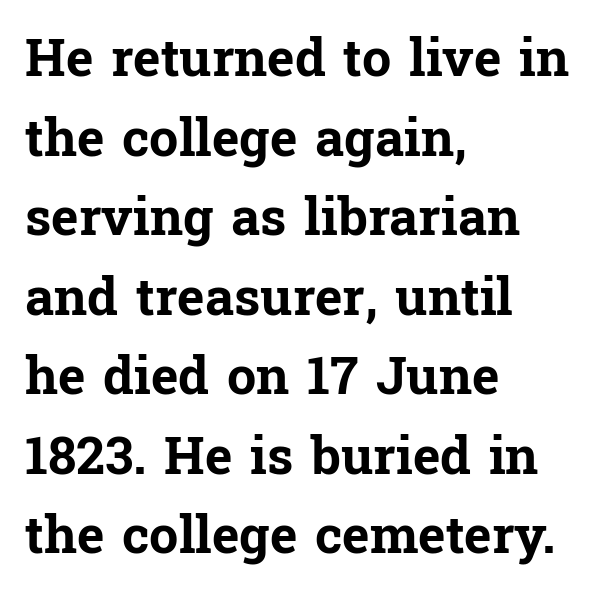
Ascenders rise straight up at ninety degrees. The lines in this sample share a left origin and differ only in where they stop. Baseline-to-baseline distance is the conventional proportion of letter height. Between one letter and the next there's only the usual sliver of space.
